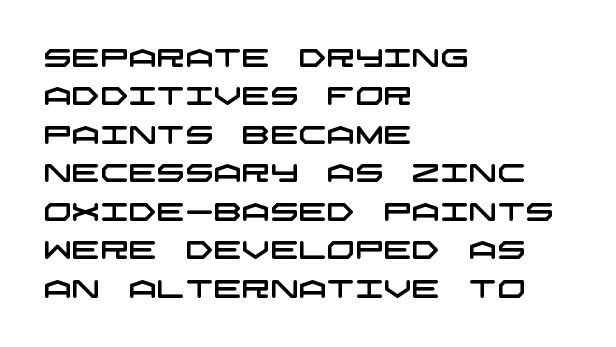
{"underline": "no", "align": "left", "line_spacing": "normal", "line_spacing_ratio": 1.54, "letter_spacing": "normal", "letter_spacing_em": 0.0, "glyph_px": 25}
